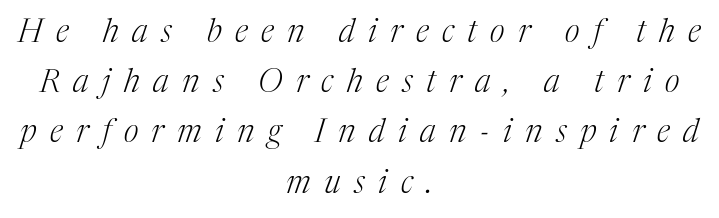
Q: Is the text bold? A: No.
Q: Is the text italic (slanted)? A: Yes, it leans right by about 17 degrees.
Q: Is the typeface a serif or a sans-serif typeface? A: Serif.
Q: Is the text underlined? A: No.
Q: How is the paragraph aligned? A: Centered.
Q: Is the spacing between letters normal or unusually wide? A: Unusually wide.
Q: Is the spacing between lines tight, normal or loose? A: Normal.
Q: Width (condensed, normal, or wide)? A: Normal.
Q: Stroke contrast? A: Medium.
Q: x-height? A: Medium.
Q: Monospaced? A: No.
